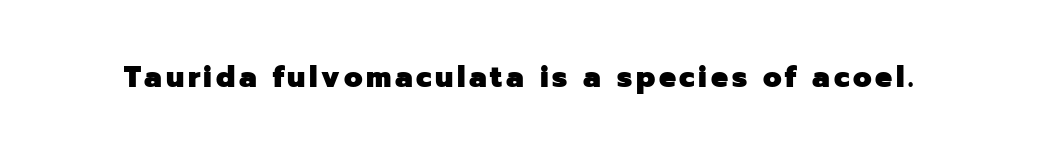
{"serif": "no", "italic": "no", "bold": "yes", "weight": "heavy", "width": "normal", "stroke_contrast": "low", "x_height": "medium", "monospaced": "no", "underline": "no", "glyph_px": 30}
